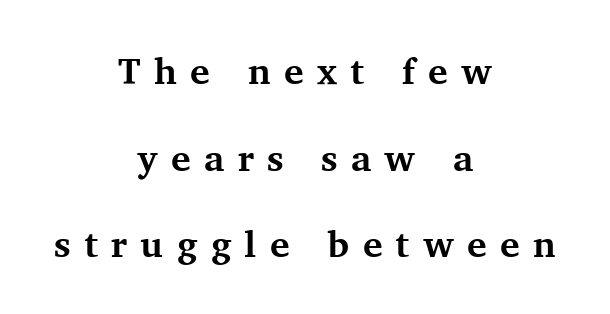
Weight: bold. Horizontal bands of white between lines are thick stripes. You can tell it's not italic because the verticals are truly vertical. Each letter keeps its own natural width here, so spacing adapts to shape. The paragraph has two soft edges and a firm central axis. Stroke terminals: seriffed.
